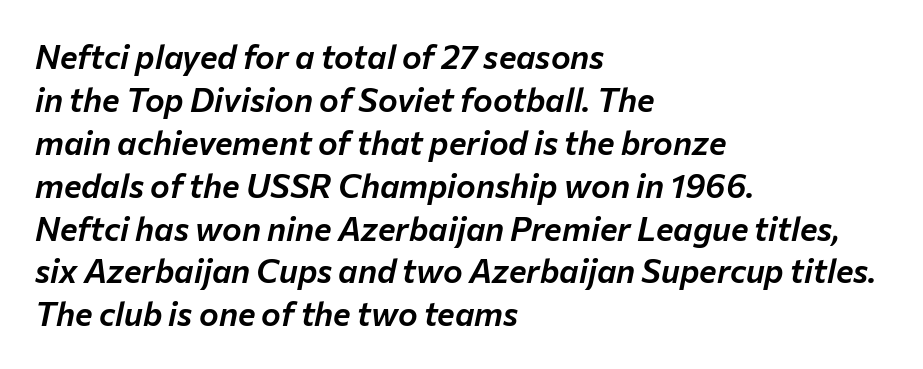
Q: Is the text italic (slanted)? A: Yes, it leans right by about 12 degrees.
Q: Is the text underlined? A: No.
Q: How is the paragraph aligned? A: Left-aligned.
Q: Is the spacing between letters normal or unusually wide? A: Normal.
Q: Is the spacing between lines tight, normal or loose? A: Normal.
Q: Width (condensed, normal, or wide)? A: Normal.
Q: Stroke contrast? A: Low.
Q: x-height? A: Medium.
Q: Monospaced? A: No.
